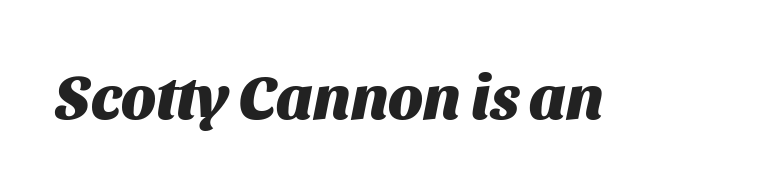
The image shows 62 px heavy type, italic (leaning right); set normal letter spacing, not underlined; medium stroke contrast and a large x-height.
